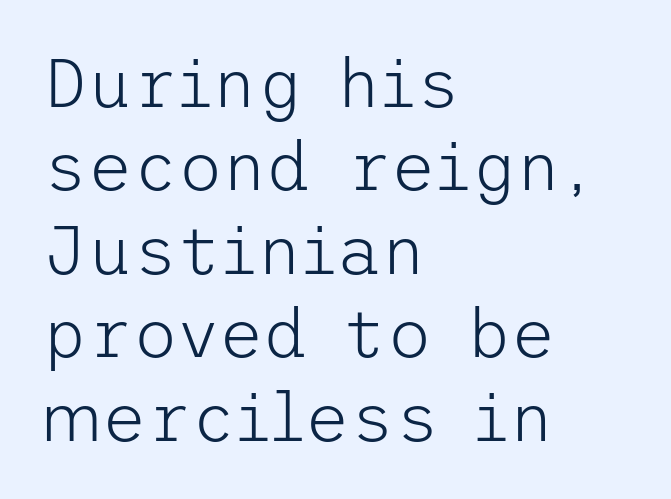
The image shows 69 px light sans-serif type, upright; set left-aligned, line spacing 1.21x, normal letter spacing, not underlined; low stroke contrast and a medium x-height.
